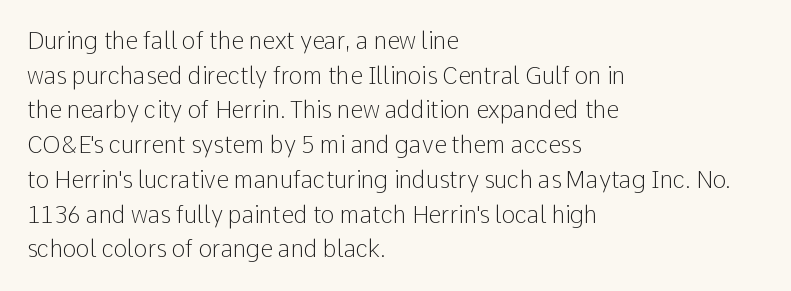
Vertical strokes here are truly vertical. Is the block centered? No — it sits flush against the left margin. Standard letterfit; no display-style spreading of the glyphs. This is not heavy type; no bold has been used.
